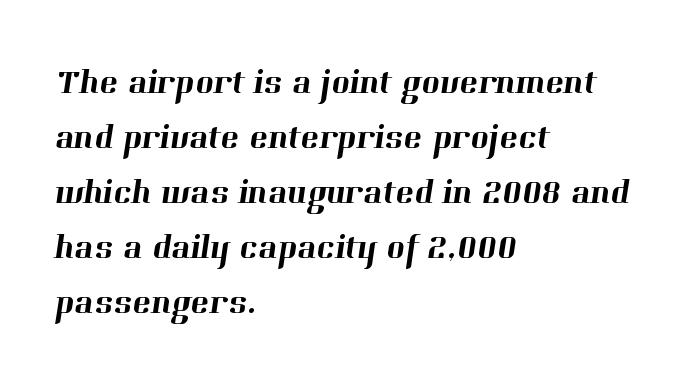
Q: Is the typeface a serif or a sans-serif typeface? A: Serif.
Q: Is the text underlined? A: No.
Q: How is the paragraph aligned? A: Left-aligned.
Q: Is the spacing between letters normal or unusually wide? A: Normal.
Q: Is the spacing between lines tight, normal or loose? A: Normal.
Q: Width (condensed, normal, or wide)? A: Normal.
Q: Stroke contrast? A: High.
Q: x-height? A: Medium.
Q: Monospaced? A: No.
